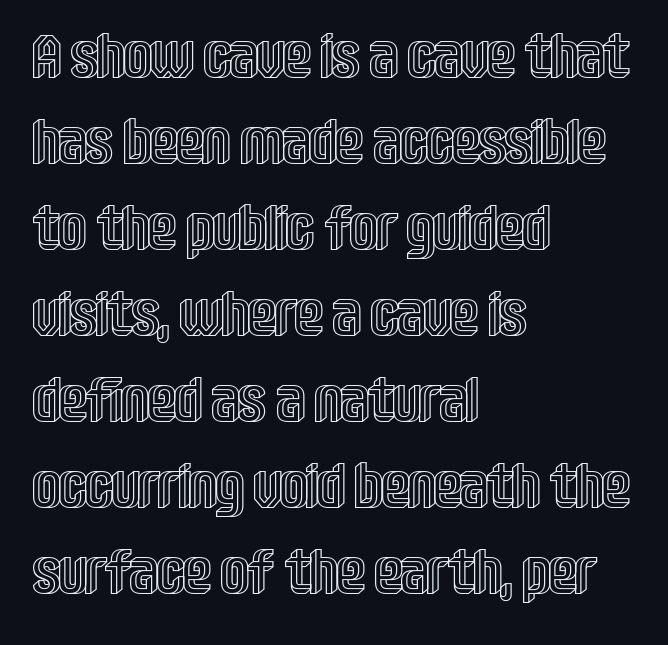
Q: Is the text italic (slanted)? A: No, it is upright.
Q: Is the text underlined? A: No.
Q: How is the paragraph aligned? A: Left-aligned.
Q: Is the spacing between letters normal or unusually wide? A: Normal.
Q: Is the spacing between lines tight, normal or loose? A: Normal.
Q: Width (condensed, normal, or wide)? A: Condensed.
Q: x-height? A: Large.
Q: Monospaced? A: No.
